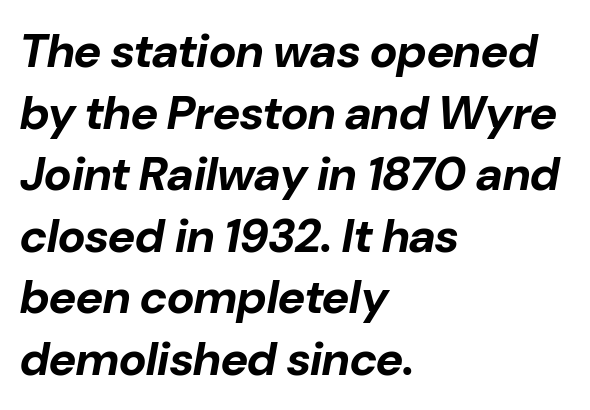
The passage shown has conventional tracking throughout. The ragged edge is on the right, which tells us the setting is flush left. The space between consecutive lines is moderate. The text carries the slant typical of an italic or oblique font. These lines are rendered in a variable-pitch font.
